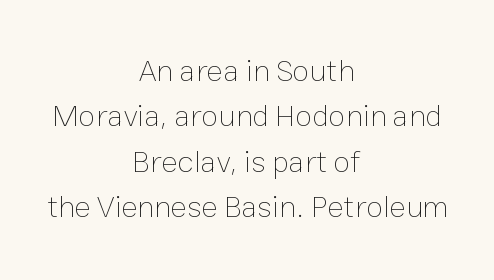
The image shows 31 px thin type, upright; set centered, normal line spacing (1.46x), normal letter spacing, not underlined; low stroke contrast and a medium x-height.
